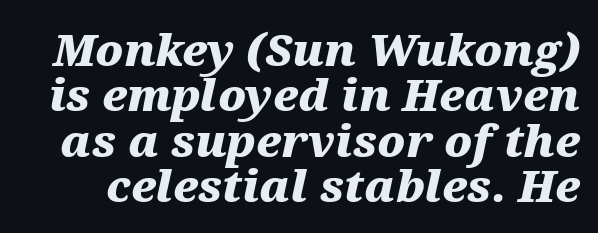
Nobody touched the tracking dial on this one. Italic: yes, the glyphs are oblique. Weight: bold. Only glyphs here, with clear space below each row. Character widths vary here, with narrow letters taking less room than wide ones.
